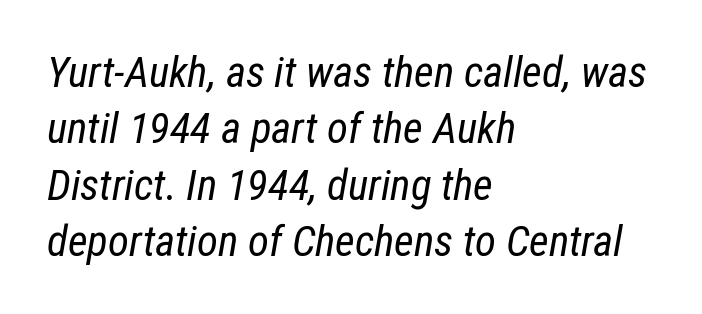
{"italic": "yes", "lean": "right", "slant_degrees": 12, "bold": "no", "weight": "regular", "width": "condensed", "stroke_contrast": "low", "x_height": "medium", "monospaced": "no", "underline": "no", "align": "left", "line_spacing": "normal", "line_spacing_ratio": 1.31, "letter_spacing": "normal", "letter_spacing_em": 0.0, "glyph_px": 43}
